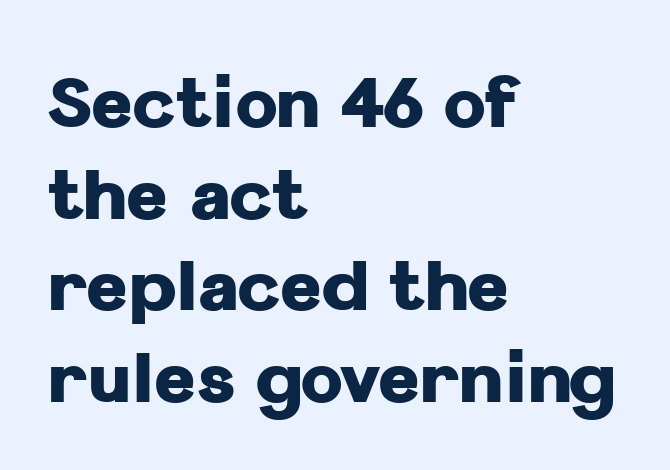
{"serif": "no", "italic": "no", "bold": "yes", "weight": "heavy", "width": "normal", "stroke_contrast": "low", "x_height": "medium", "monospaced": "no", "underline": "no", "align": "left", "line_spacing": "normal", "line_spacing_ratio": 1.29, "letter_spacing": "normal", "letter_spacing_em": 0.0, "glyph_px": 71}
